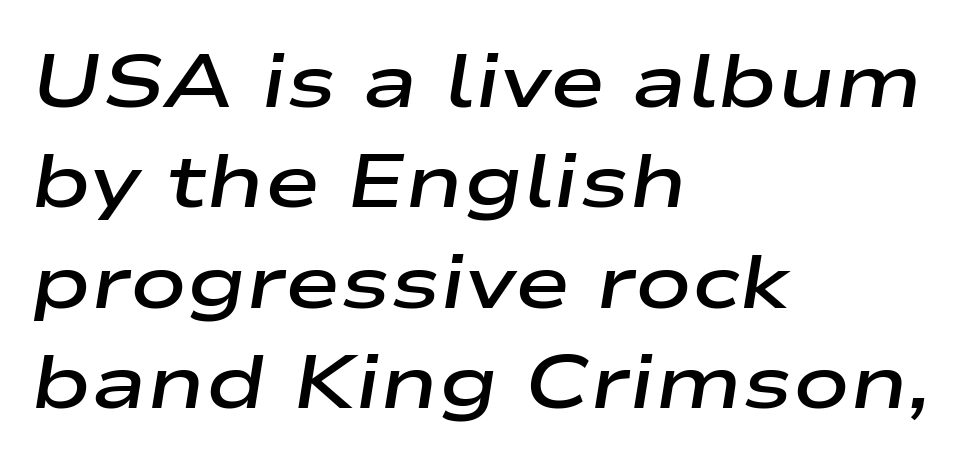
Q: Is the text bold? A: Semi-bold.
Q: Is the text italic (slanted)? A: Yes, it leans right by about 9 degrees.
Q: Is the text underlined? A: No.
Q: How is the paragraph aligned? A: Left-aligned.
Q: Is the spacing between letters normal or unusually wide? A: Normal.
Q: Is the spacing between lines tight, normal or loose? A: Normal.
Q: Width (condensed, normal, or wide)? A: Wide.
Q: Stroke contrast? A: Low.
Q: x-height? A: Medium.
Q: Monospaced? A: No.
